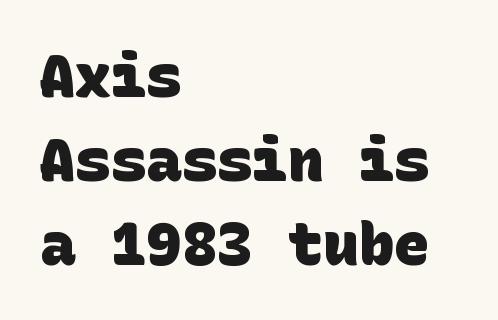
{"serif": "no", "bold": "yes", "weight": "heavy", "width": "normal", "stroke_contrast": "low", "x_height": "large", "underline": "no", "align": "left", "line_spacing": "normal", "line_spacing_ratio": 1.42, "letter_spacing": "normal", "letter_spacing_em": 0.0, "glyph_px": 59}
